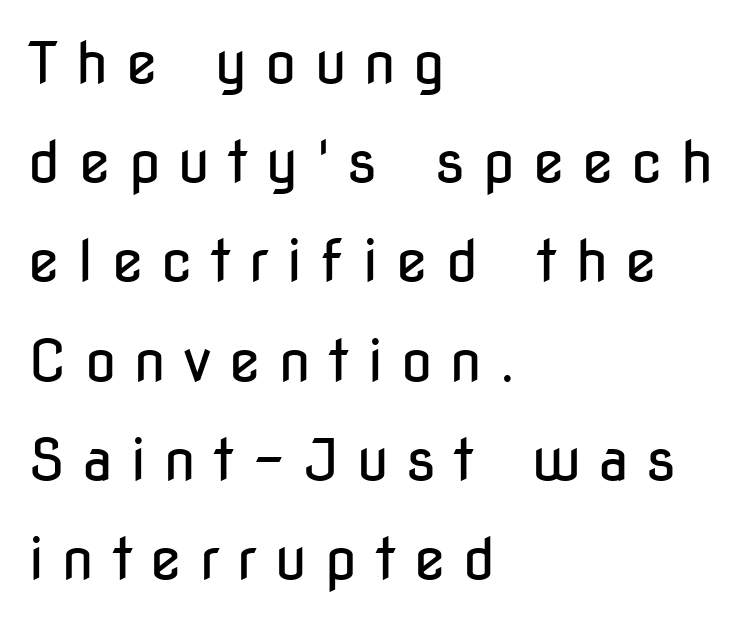
The image shows 57 px regular-weight, condensed sans-serif type, upright; set left-aligned, line spacing 1.74x, unusually wide letter spacing (+0.31 em), not underlined; low stroke contrast and a medium x-height.
